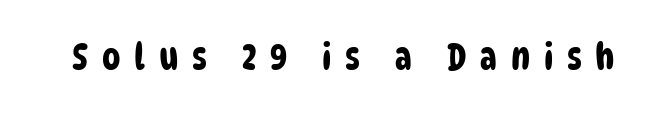
Q: Is the typeface a serif or a sans-serif typeface? A: Sans-serif.
Q: Is the text underlined? A: No.
Q: Is the spacing between letters normal or unusually wide? A: Unusually wide.
Q: Width (condensed, normal, or wide)? A: Condensed.
Q: Stroke contrast? A: Low.
Q: x-height? A: Large.
Q: Monospaced? A: No.
